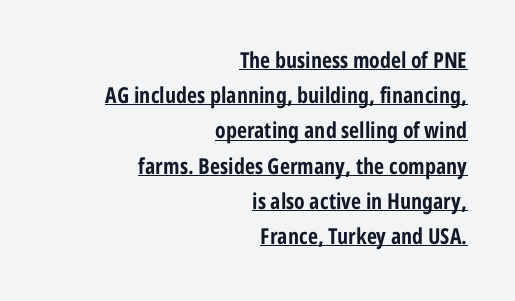
Q: Is the text bold? A: Yes.
Q: Is the text italic (slanted)? A: No, it is upright.
Q: Is the text underlined? A: Yes.
Q: How is the paragraph aligned? A: Right-aligned.
Q: Is the spacing between letters normal or unusually wide? A: Normal.
Q: Is the spacing between lines tight, normal or loose? A: Normal.
